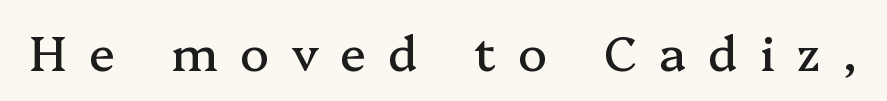
A typesetter would call this heavily tracked-out type. The words here are not underlined. In terms of posture, this sample is upright. Varying glyph widths throughout — classic text-font behaviour. Serifs: yes, visible at the terminals of the letterforms.
